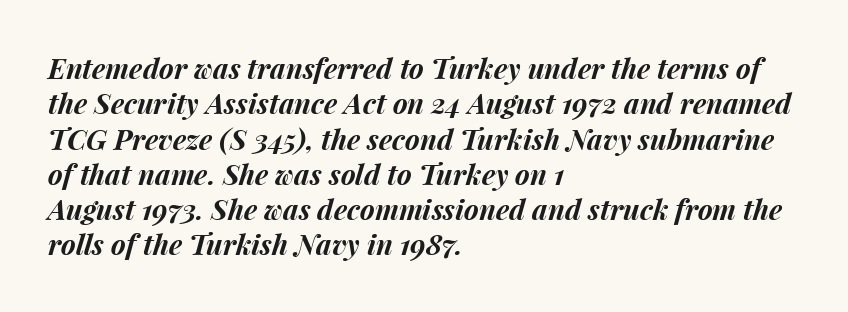
The image shows 28 px bold type, italic (leaning right); set left-aligned, normal line spacing (1.26x), normal letter spacing, not underlined; medium stroke contrast and a medium x-height.
